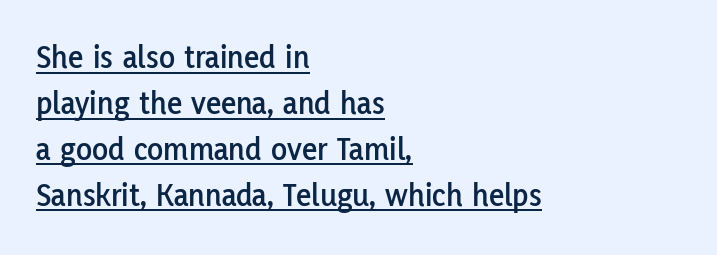
{"serif": "no", "italic": "no", "width": "normal", "stroke_contrast": "low", "x_height": "medium", "monospaced": "no", "underline": "yes", "align": "left", "line_spacing": "normal", "line_spacing_ratio": 1.39, "letter_spacing": "normal", "letter_spacing_em": 0.0, "glyph_px": 33}
